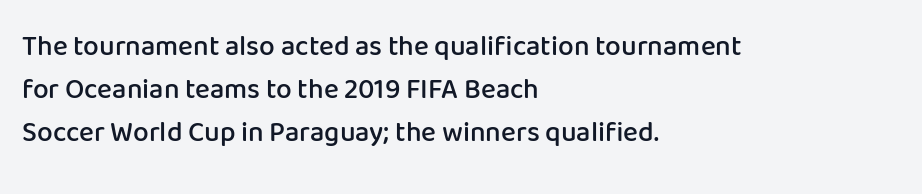
{"serif": "no", "italic": "no", "bold": "semi", "weight": "semibold", "width": "normal", "stroke_contrast": "low", "x_height": "medium", "monospaced": "no", "underline": "no", "align": "left", "line_spacing": "normal", "line_spacing_ratio": 1.54, "letter_spacing": "normal", "letter_spacing_em": 0.0, "glyph_px": 28}
